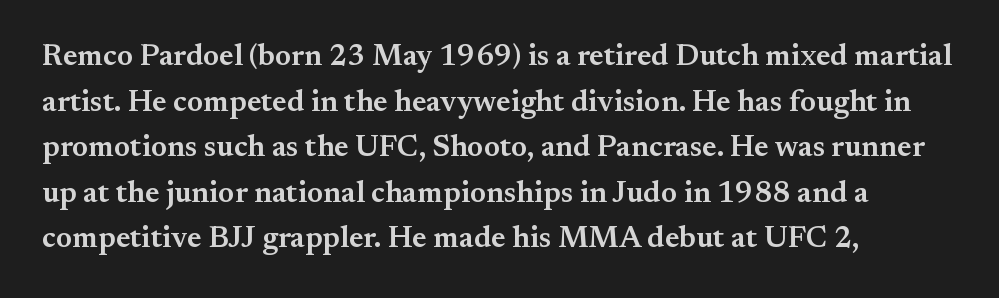
Q: Is the text bold? A: Semi-bold.
Q: Is the text italic (slanted)? A: No, it is upright.
Q: Is the typeface a serif or a sans-serif typeface? A: Serif.
Q: Is the text underlined? A: No.
Q: How is the paragraph aligned? A: Left-aligned.
Q: Is the spacing between letters normal or unusually wide? A: Normal.
Q: Is the spacing between lines tight, normal or loose? A: Normal.
Q: Width (condensed, normal, or wide)? A: Normal.
Q: Stroke contrast? A: Medium.
Q: x-height? A: Small.
Q: Monospaced? A: No.
